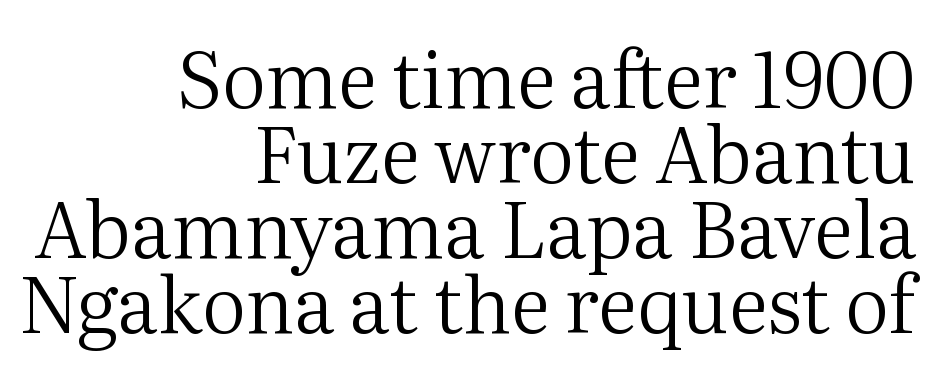
The image shows 78 px regular-weight serif type, upright; set right-aligned, tight line spacing (0.96x), normal letter spacing, not underlined; medium stroke contrast and a medium x-height.
